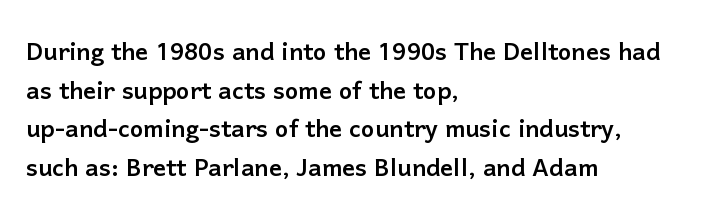
{"serif": "no", "italic": "no", "width": "normal", "stroke_contrast": "low", "x_height": "medium", "monospaced": "no", "underline": "no", "align": "left", "line_spacing_ratio": 1.21, "letter_spacing": "normal", "letter_spacing_em": 0.0, "glyph_px": 32}
